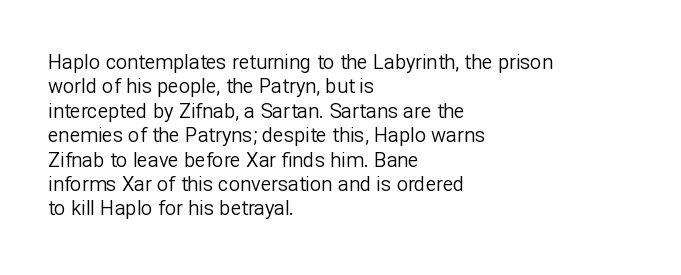
The image shows 20 px text type, upright; set left-aligned, line spacing 1.22x, normal letter spacing, not underlined.
